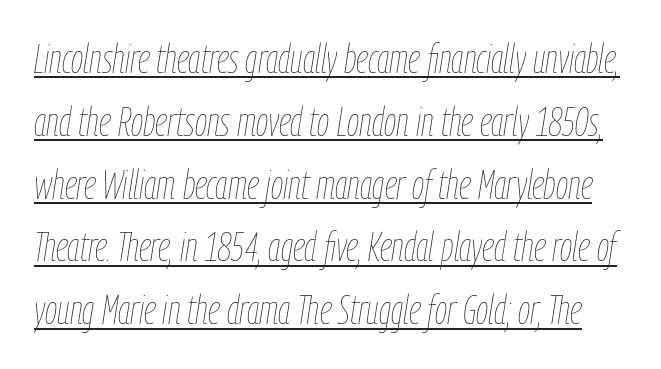
Does the leading feel generous? No, just average. The typesetting does not lean heavy: it is not bold. Each letter keeps its own natural width here, so spacing adapts to shape. Check the space under the baseline: a stroke is drawn there. The text carries the slant typical of an italic or oblique font.
